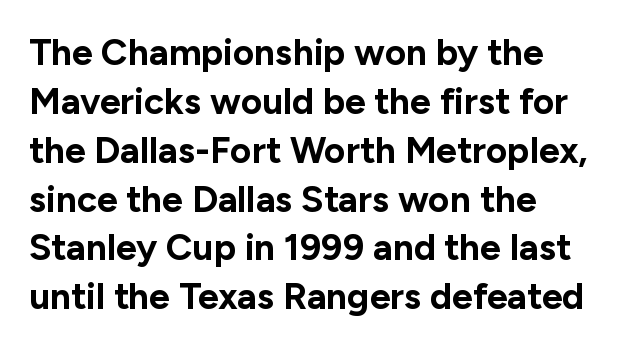
Q: Is the text bold? A: Yes.
Q: Is the text italic (slanted)? A: No, it is upright.
Q: Is the typeface a serif or a sans-serif typeface? A: Sans-serif.
Q: Is the text underlined? A: No.
Q: How is the paragraph aligned? A: Left-aligned.
Q: Is the spacing between letters normal or unusually wide? A: Normal.
Q: Is the spacing between lines tight, normal or loose? A: Normal.
Q: Width (condensed, normal, or wide)? A: Normal.
Q: Stroke contrast? A: Low.
Q: x-height? A: Medium.
Q: Monospaced? A: No.
